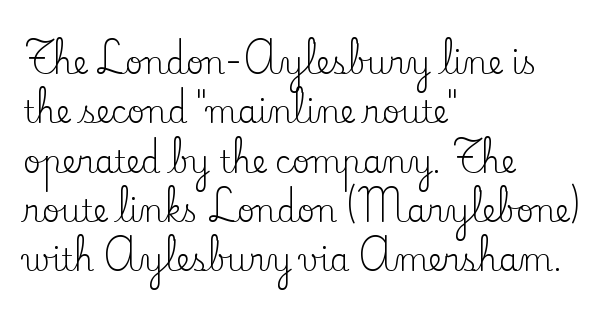
Q: Is the text bold? A: No.
Q: Is the text italic (slanted)? A: No, it is upright.
Q: Is the text underlined? A: No.
Q: How is the paragraph aligned? A: Left-aligned.
Q: Is the spacing between letters normal or unusually wide? A: Normal.
Q: Is the spacing between lines tight, normal or loose? A: Normal.
Q: Width (condensed, normal, or wide)? A: Normal.
Q: Stroke contrast? A: Low.
Q: x-height? A: Small.
Q: Monospaced? A: No.
